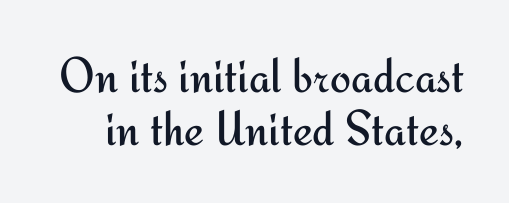
Q: Is the text bold? A: No.
Q: Is the text italic (slanted)? A: No, it is upright.
Q: Is the typeface a serif or a sans-serif typeface? A: Sans-serif.
Q: Is the text underlined? A: No.
Q: Is the spacing between letters normal or unusually wide? A: Normal.
Q: Is the spacing between lines tight, normal or loose? A: Tight.
Q: Width (condensed, normal, or wide)? A: Normal.
Q: Stroke contrast? A: Medium.
Q: x-height? A: Small.
Q: Monospaced? A: No.
